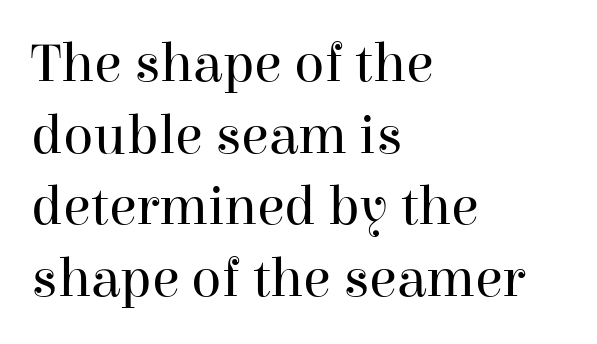
{"serif": "yes", "italic": "no", "bold": "no", "weight": "regular", "width": "normal", "stroke_contrast": "high", "x_height": "medium", "monospaced": "no", "underline": "no", "align": "left", "line_spacing": "normal", "line_spacing_ratio": 1.28, "letter_spacing": "normal", "letter_spacing_em": 0.0, "glyph_px": 56}
